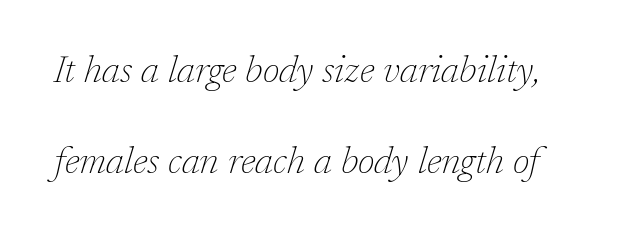
Q: Is the text bold? A: No.
Q: Is the text italic (slanted)? A: Yes, it leans right by about 17 degrees.
Q: Is the typeface a serif or a sans-serif typeface? A: Serif.
Q: Is the text underlined? A: No.
Q: Is the spacing between letters normal or unusually wide? A: Normal.
Q: Is the spacing between lines tight, normal or loose? A: Loose.
Q: Width (condensed, normal, or wide)? A: Normal.
Q: Stroke contrast? A: Low.
Q: x-height? A: Medium.
Q: Monospaced? A: No.
